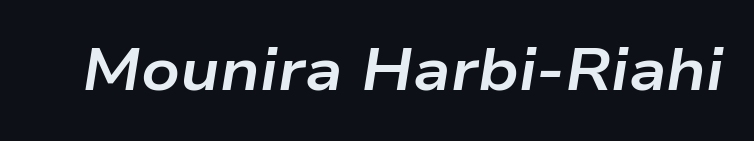
It's the slanting kind of type. Tracking here is standard; glyphs follow each other at the usual distance. The letters advance in unequal steps, a hallmark of proportional type. Caption: bold face, heavy strokes. The passage shown is not underscored anywhere.
